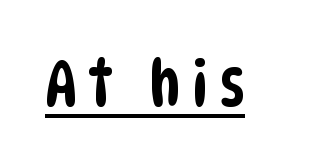
{"serif": "no", "width": "condensed", "stroke_contrast": "low", "x_height": "large", "monospaced": "no", "underline": "yes", "glyph_px": 64}
